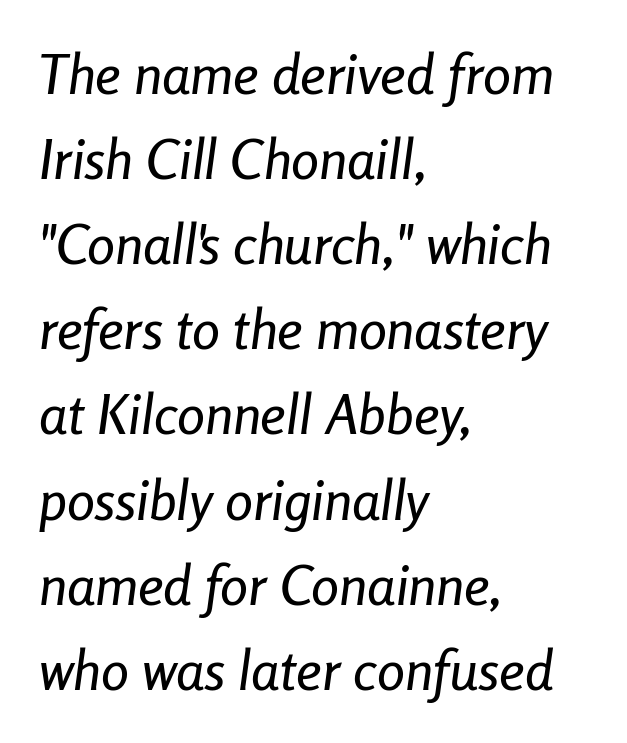
Q: Is the text italic (slanted)? A: Yes, it leans right by about 8 degrees.
Q: Is the text underlined? A: No.
Q: How is the paragraph aligned? A: Left-aligned.
Q: Is the spacing between letters normal or unusually wide? A: Normal.
Q: Is the spacing between lines tight, normal or loose? A: Normal.
Q: Width (condensed, normal, or wide)? A: Condensed.
Q: Stroke contrast? A: Low.
Q: x-height? A: Medium.
Q: Monospaced? A: No.
